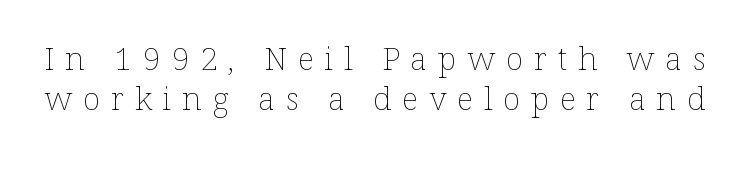
This sample keeps an unexceptional amount of space between lines. The line texture is sparse and dotted thanks to wide tracking. The specimen omits any rule beneath the text block's lines. No letter is thick-stroked: the sample isn't bold. Is this a fixed-width face? No — the glyphs have proportional, varying widths.
